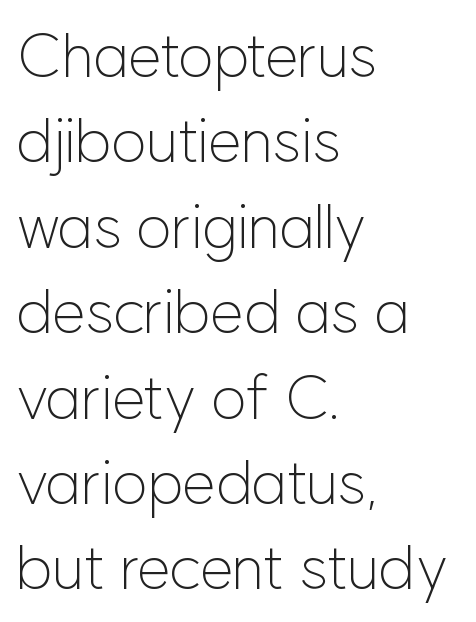
Interline gaps are of average width in this sample. Stroke thickness stays within the range of a standard reading face or lighter. The zone under the glyphs is completely vacant. You could not count columns in this text — the font is proportionally spaced.
